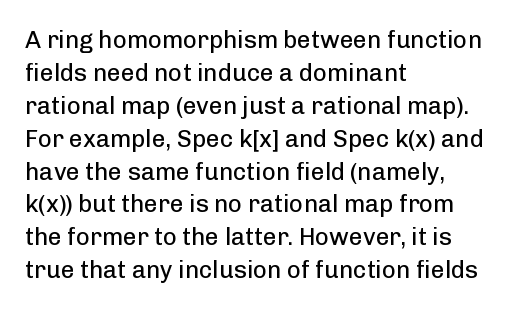
{"italic": "no", "bold": "no", "underline": "no", "align": "left", "line_spacing": "normal", "line_spacing_ratio": 1.37, "letter_spacing": "normal", "letter_spacing_em": 0.0, "glyph_px": 24}
